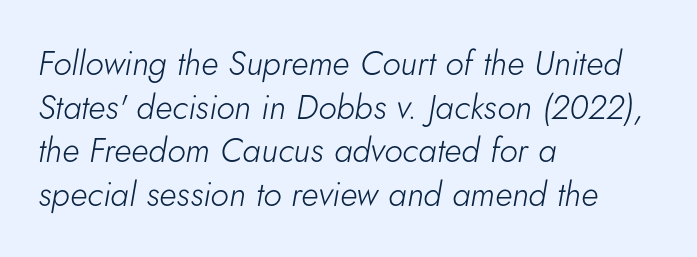
{"italic": "yes", "lean": "right", "slant_degrees": 5, "bold": "no", "weight": "light", "width": "normal", "stroke_contrast": "low", "x_height": "small", "monospaced": "no", "underline": "no", "align": "left", "line_spacing": "normal", "line_spacing_ratio": 1.28, "letter_spacing": "normal", "letter_spacing_em": 0.0, "glyph_px": 34}
